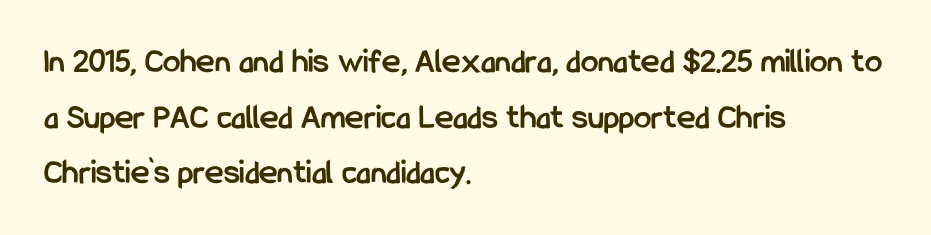
Proportional: the letters do not fall into vertical columns. Stroke terminals: plain, sans-serif. This is the regular roman posture of the typeface. Chunky letters — that's bold for sure. The gap between lines stays unmarked.
